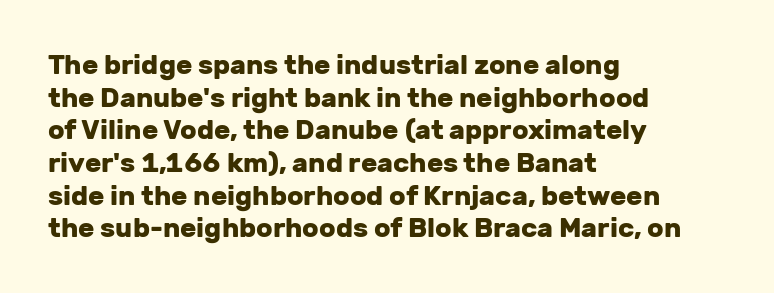
Q: Is the text bold? A: Yes.
Q: Is the text italic (slanted)? A: No, it is upright.
Q: Is the text underlined? A: No.
Q: How is the paragraph aligned? A: Left-aligned.
Q: Is the spacing between letters normal or unusually wide? A: Normal.
